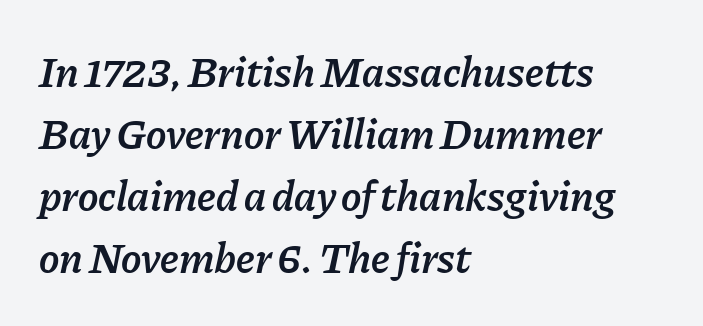
The image shows 43 px semibold type, italic (leaning right); set left-aligned, normal line spacing (1.44x), normal letter spacing, not underlined; low stroke contrast and a medium x-height.
